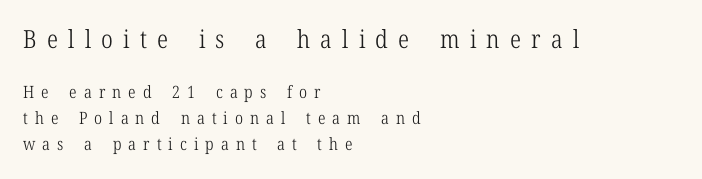
{"italic": "no", "bold": "no", "underline": "no", "align": "left", "line_spacing": "normal", "line_spacing_ratio": 1.52, "letter_spacing": "wide", "letter_spacing_em": 0.41, "larger_block": "first", "size_ratio": 1.47, "glyph_px": 25}
